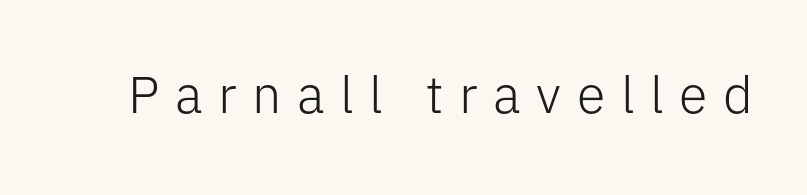
Short note: letters widely spaced. The glyphs in this specimen are sans serif. Looks like regular typesetting: each glyph gets only the width it needs. No italicization has been applied; the sample stays upright.
